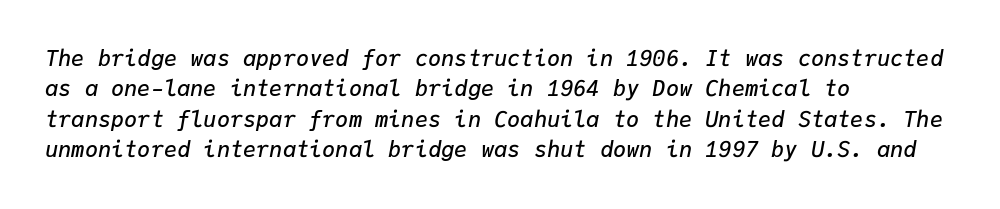
{"italic": "yes", "lean": "right", "slant_degrees": 9, "bold": "semi", "underline": "no", "align": "left", "line_spacing": "normal", "line_spacing_ratio": 1.38, "letter_spacing": "normal", "letter_spacing_em": 0.0, "glyph_px": 22}
